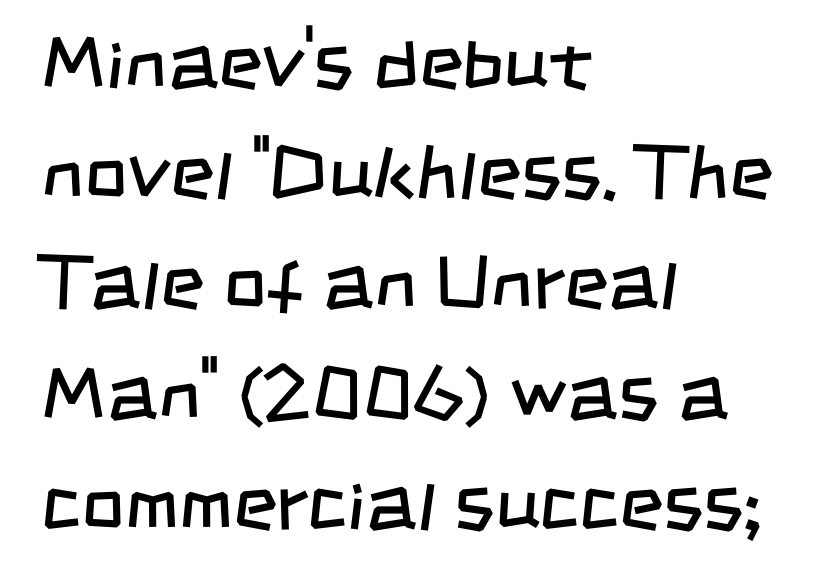
Just letters on the line, the space beneath them empty. Grotesque or geometric, the face here clearly has no serifs. Varying glyph widths throughout — classic text-font behaviour. Observe the ordinary spacing: letters are neighbours, not strangers. The rows are spaced the way most documents space them. One-word summary of the alignment: left.
